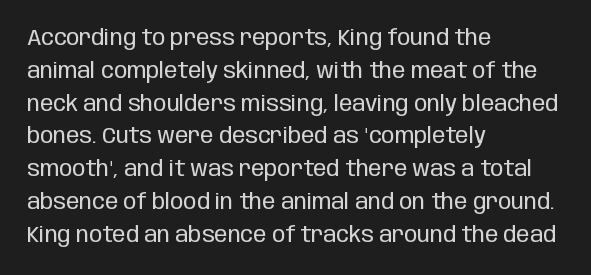
The image shows 22 px text type, upright; set left-aligned, normal line spacing (1.49x), normal letter spacing, not underlined.
